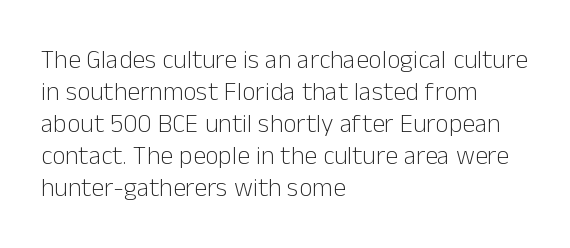
{"italic": "no", "bold": "no", "underline": "no", "align": "left", "line_spacing_ratio": 1.23, "letter_spacing": "normal", "letter_spacing_em": 0.0, "glyph_px": 26}
